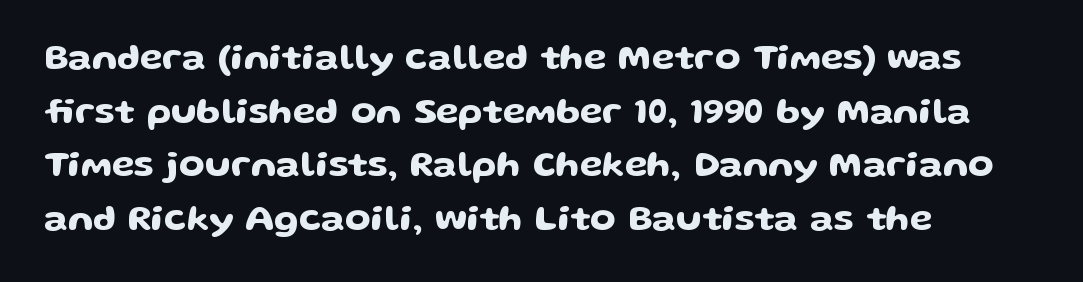
The image shows 37 px wide sans-serif type, upright; set left-aligned, normal line spacing (1.45x), normal letter spacing, not underlined; low stroke contrast and a medium x-height.
